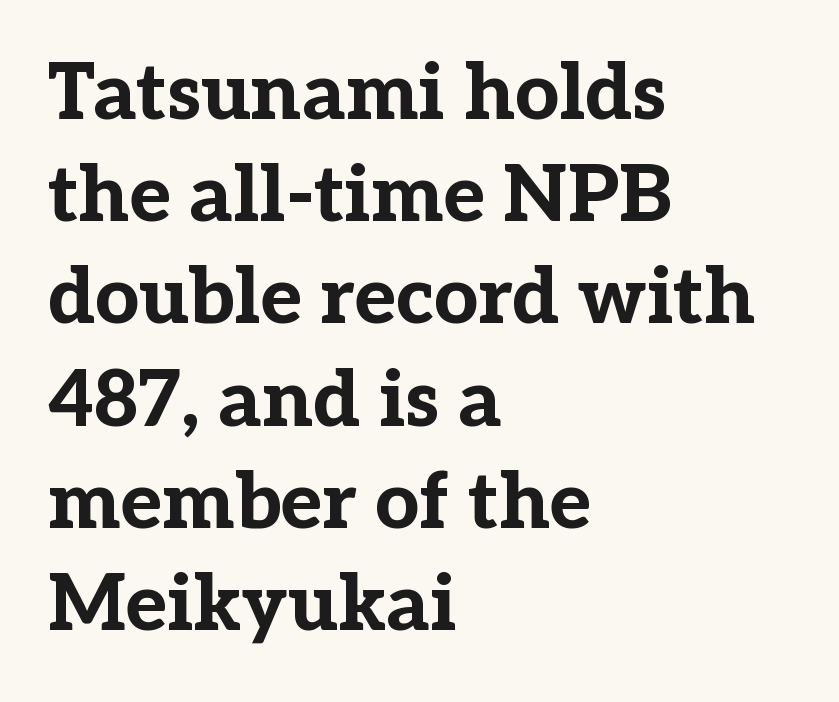
You could not count columns in this text — the font is proportionally spaced. Decoration check: the copy has no underline. The letters carry serifs — small finishing strokes at the ends of their stems. Caption: multi-line text, flush left, ragged right. The letters stand upright; this is a roman face. Plenty of ink on the page — the face is bold.
